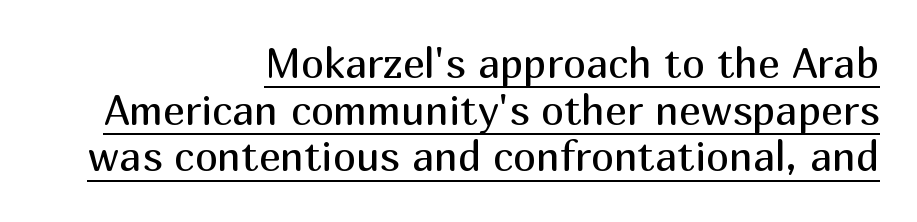
Descenders here cross a horizontal rule under the line. Summary of vertical rhythm: compact, with narrow interline spacing. The characters display no serif detailing; their extremities are plain. The strokes are not fattened; the text isn't bold. If you drew a line through each stem, it would be perfectly vertical.
